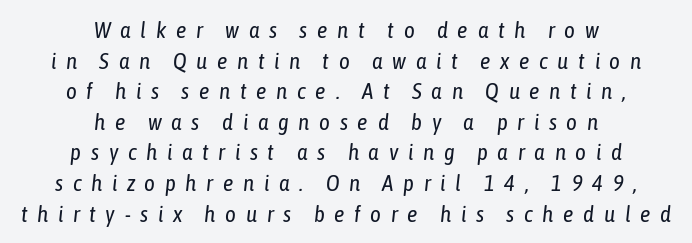
The passage shown stacks its lines at a standard gap. The letters are spread apart with noticeably loose tracking. Characters are canted at an angle relative to the baseline's perpendicular. Plain, unruled lines of type.
